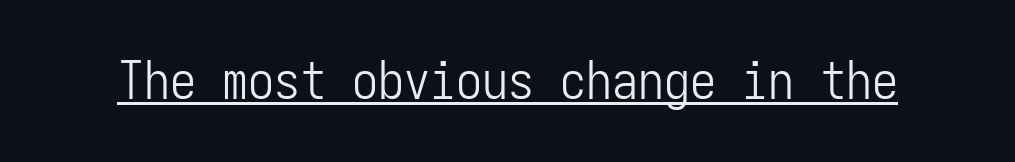
{"serif": "no", "italic": "no", "bold": "no", "weight": "light", "width": "condensed", "stroke_contrast": "low", "x_height": "medium", "monospaced": "yes", "underline": "yes", "letter_spacing": "normal", "letter_spacing_em": 0.0, "glyph_px": 52}
